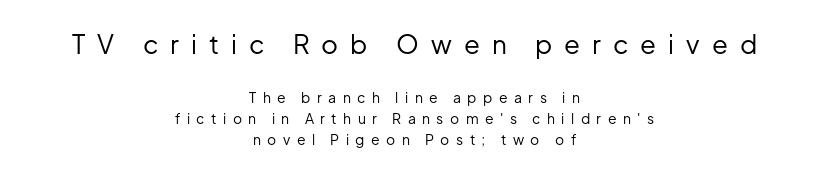
Block one is the big one; block two sits smaller underneath. The type is letterspaced generously, with wide tracking. No letter is thick-stroked: the sample isn't bold. The leading is moderate, giving the passage an even texture. The setting favours the middle, as headings and verse often do.
